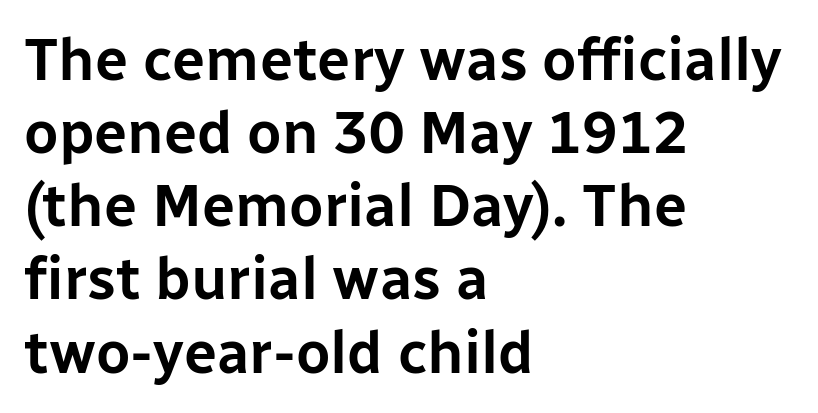
{"serif": "no", "italic": "no", "width": "normal", "stroke_contrast": "low", "x_height": "medium", "monospaced": "no", "underline": "no", "align": "left", "line_spacing_ratio": 1.24, "letter_spacing": "normal", "letter_spacing_em": 0.0, "glyph_px": 59}
